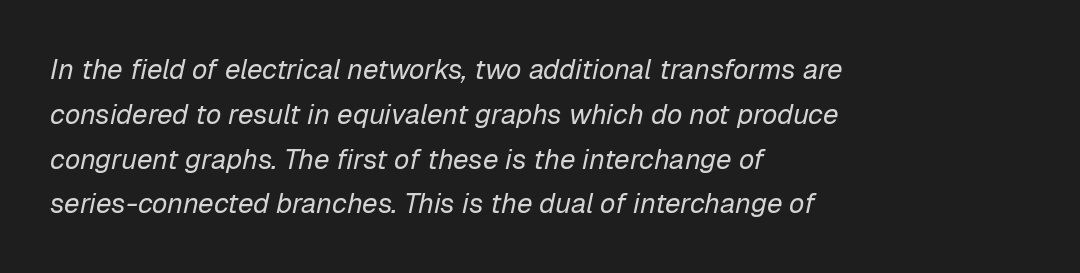
Q: Is the text bold? A: No.
Q: Is the text italic (slanted)? A: Yes, it leans right by about 12 degrees.
Q: Is the text underlined? A: No.
Q: How is the paragraph aligned? A: Left-aligned.
Q: Is the spacing between letters normal or unusually wide? A: Normal.
Q: Is the spacing between lines tight, normal or loose? A: Normal.
Q: Width (condensed, normal, or wide)? A: Normal.
Q: Stroke contrast? A: Low.
Q: x-height? A: Medium.
Q: Monospaced? A: No.
